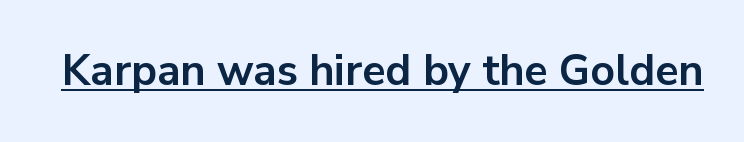
{"serif": "no", "italic": "no", "bold": "yes", "weight": "bold", "width": "normal", "stroke_contrast": "low", "x_height": "medium", "monospaced": "no", "underline": "yes", "letter_spacing": "normal", "letter_spacing_em": 0.0, "glyph_px": 43}
